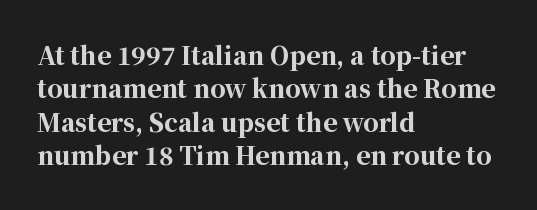
The image shows 24 px bold type, upright; set left-aligned, normal line spacing (1.39x), normal letter spacing, not underlined.
